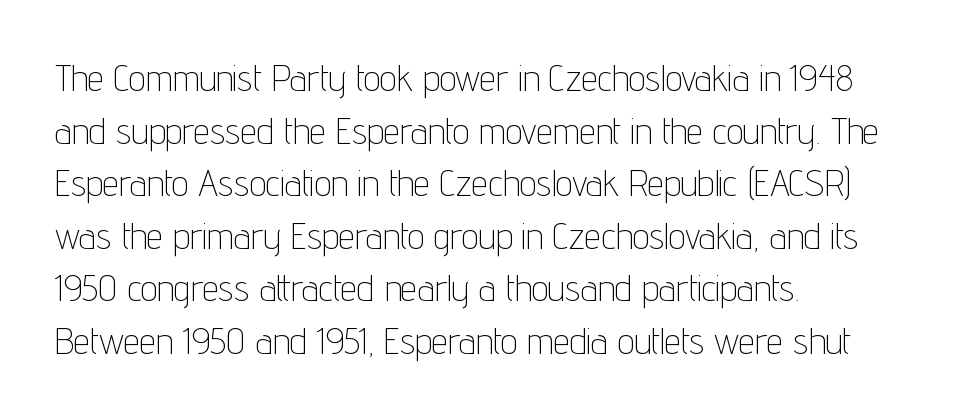
Unmarked baselines from the first word to the last. No italicization has been applied; the sample stays upright. Counters stay open thanks to moderate or lighter strokes. The designer went with a sans here, leaving each stem footless.
